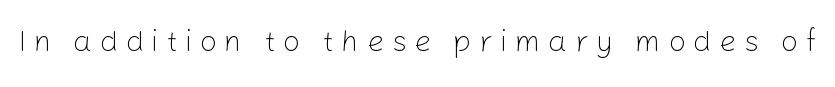
Q: Is the text bold? A: No.
Q: Is the text italic (slanted)? A: No, it is upright.
Q: Is the typeface a serif or a sans-serif typeface? A: Sans-serif.
Q: Is the text underlined? A: No.
Q: Is the spacing between letters normal or unusually wide? A: Unusually wide.
Q: Width (condensed, normal, or wide)? A: Normal.
Q: Stroke contrast? A: Low.
Q: x-height? A: Medium.
Q: Monospaced? A: No.
